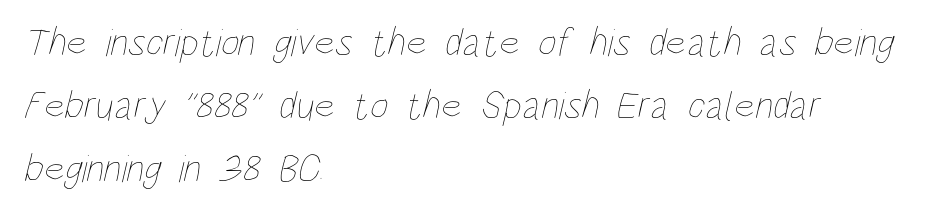
Descenders hang freely into open space. Standard letterfit; no display-style spreading of the glyphs. The rag falls on the right side of this text block. Here the designer chose a conventional face with non-uniform glyph widths. Regular leading. No extra ink here — the face is not bold.
